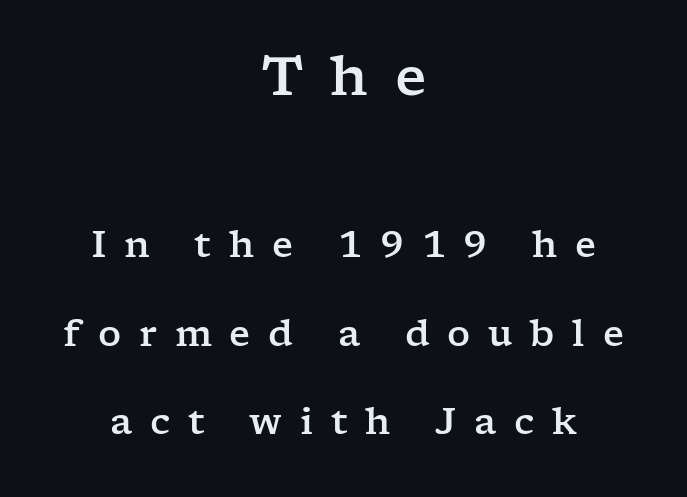
This rendering employs a face with finishing strokes, i.e., a serif. The letters advance in unequal steps, a hallmark of proportional type. Notice how the passage keeps no hard edge, just a central spine. Someone cranked the tracking dial way up on this one.
